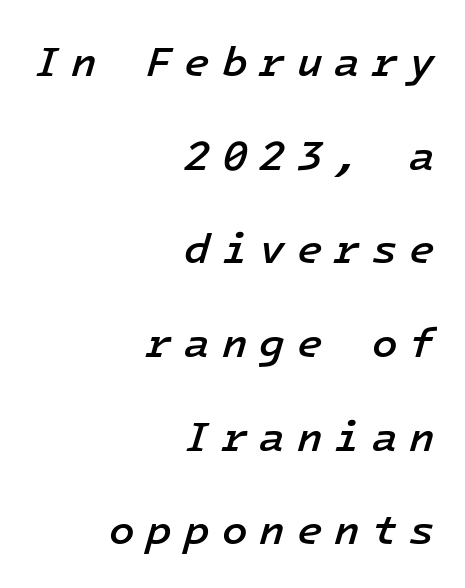
Interline gaps are noticeably wide in this sample. Students, note that the glyphs here are deliberately spaced far apart. Spacing verdict: monospaced, one width for all characters. Glance below the letters and you will spot only blank space. Notice how the passage keeps a crisp vertical edge on the right only.
